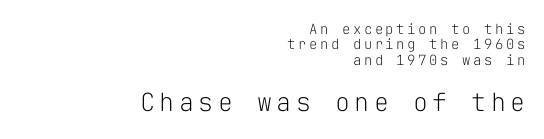
The image shows 25 px text type, upright; set right-aligned, tight line spacing (1.1x), not underlined; the second (bottom) block is 1.79x larger.
